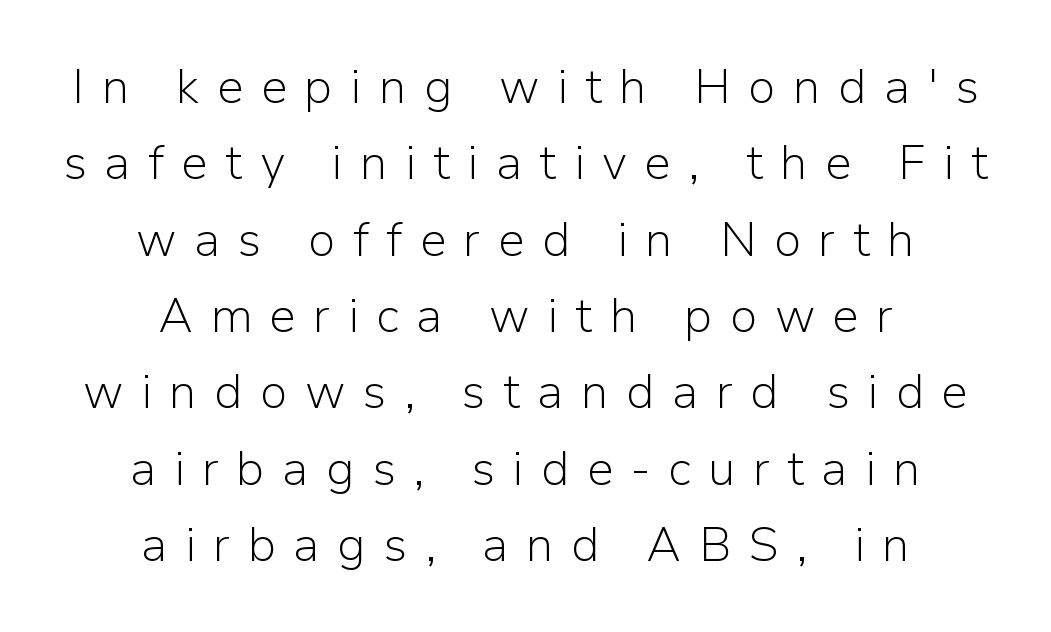
{"serif": "no", "italic": "no", "bold": "no", "weight": "light", "width": "normal", "stroke_contrast": "low", "x_height": "medium", "monospaced": "no", "underline": "no", "align": "center", "line_spacing": "normal", "line_spacing_ratio": 1.59, "letter_spacing": "wide", "letter_spacing_em": 0.36, "glyph_px": 48}
